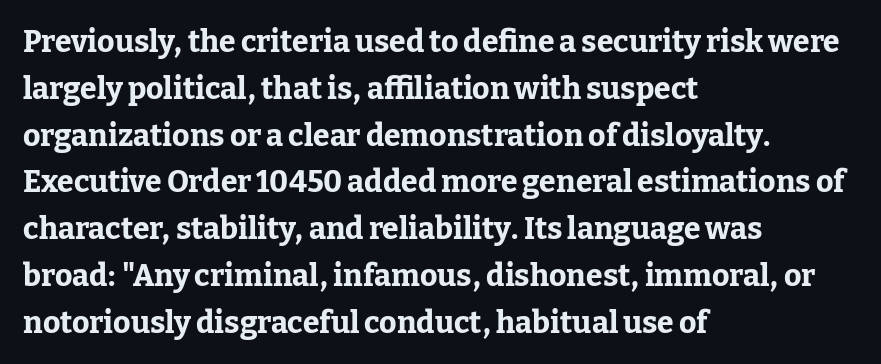
Q: Is the text bold? A: Yes.
Q: Is the text italic (slanted)? A: No, it is upright.
Q: Is the typeface a serif or a sans-serif typeface? A: Serif.
Q: Is the text underlined? A: No.
Q: How is the paragraph aligned? A: Left-aligned.
Q: Is the spacing between letters normal or unusually wide? A: Normal.
Q: Is the spacing between lines tight, normal or loose? A: Normal.
Q: Width (condensed, normal, or wide)? A: Normal.
Q: Stroke contrast? A: Low.
Q: x-height? A: Medium.
Q: Monospaced? A: No.
